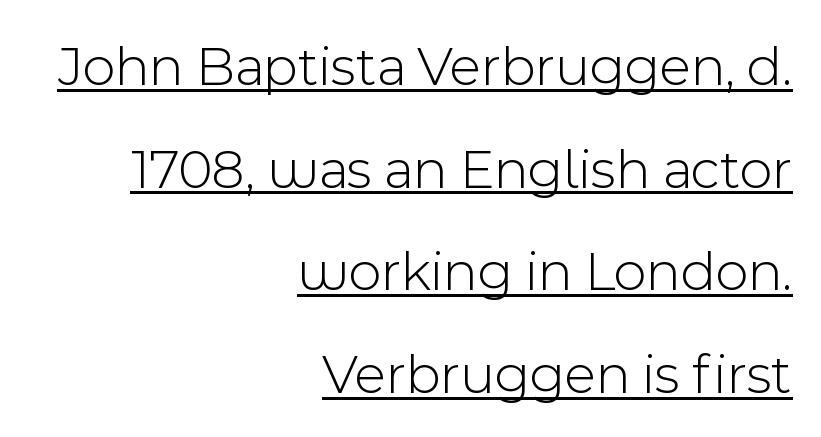
Q: Is the text bold? A: No.
Q: Is the text italic (slanted)? A: No, it is upright.
Q: Is the typeface a serif or a sans-serif typeface? A: Sans-serif.
Q: Is the text underlined? A: Yes.
Q: How is the paragraph aligned? A: Right-aligned.
Q: Is the spacing between letters normal or unusually wide? A: Normal.
Q: Width (condensed, normal, or wide)? A: Normal.
Q: x-height? A: Medium.
Q: Monospaced? A: No.
